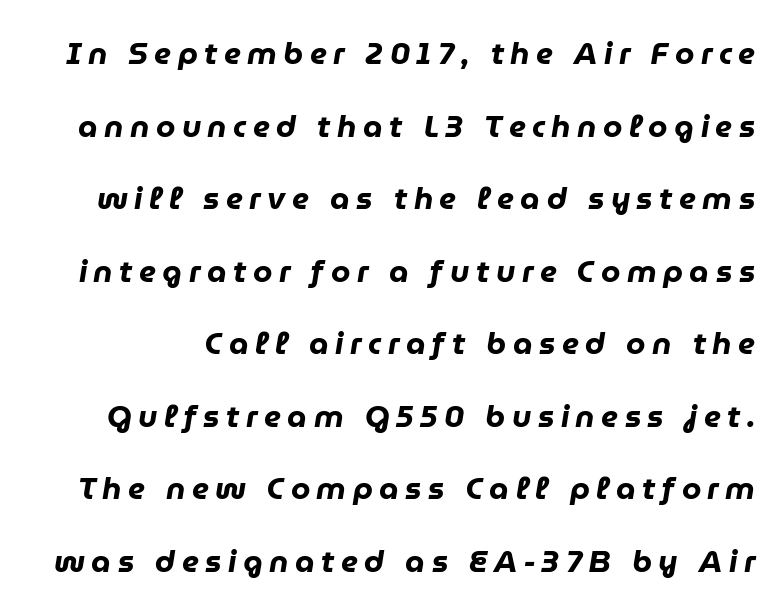
These lines carry a lot of weight — the face is fully bold. Tracking value appears strongly positive — letters spread wide. Think of a printed novel: that variable character pitch is what you see here. Plain, unruled lines of type. The passage shown leans; its letterforms are oblique. Horizontal bands of white between lines are thick stripes.
